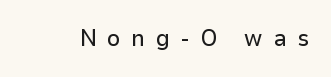
Clear beneath every line of the passage. You can tell it's not italic because the verticals are truly vertical. The passage shown has open, widely tracked lettering throughout.
